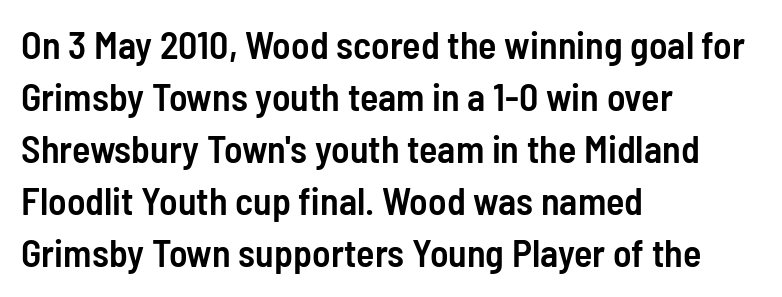
{"serif": "no", "italic": "no", "bold": "semi", "weight": "semibold", "width": "condensed", "stroke_contrast": "low", "x_height": "medium", "monospaced": "no", "underline": "no", "align": "left", "line_spacing": "normal", "line_spacing_ratio": 1.37, "letter_spacing": "normal", "letter_spacing_em": 0.0, "glyph_px": 38}
